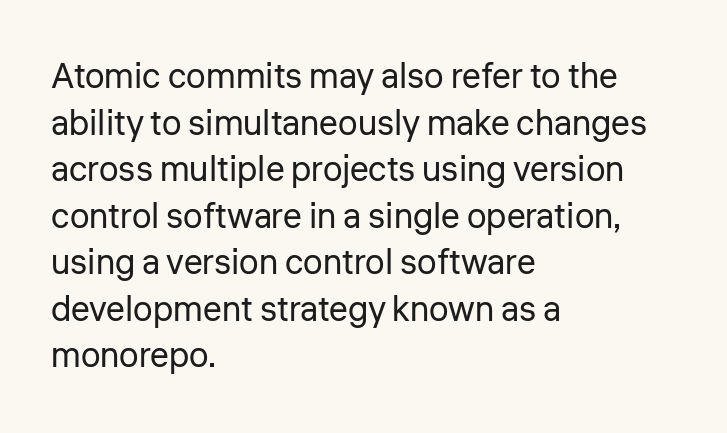
{"serif": "no", "italic": "no", "bold": "no", "weight": "regular", "width": "normal", "stroke_contrast": "low", "x_height": "medium", "monospaced": "no", "underline": "no", "align": "left", "line_spacing": "normal", "line_spacing_ratio": 1.33, "letter_spacing": "normal", "letter_spacing_em": 0.0, "glyph_px": 35}
